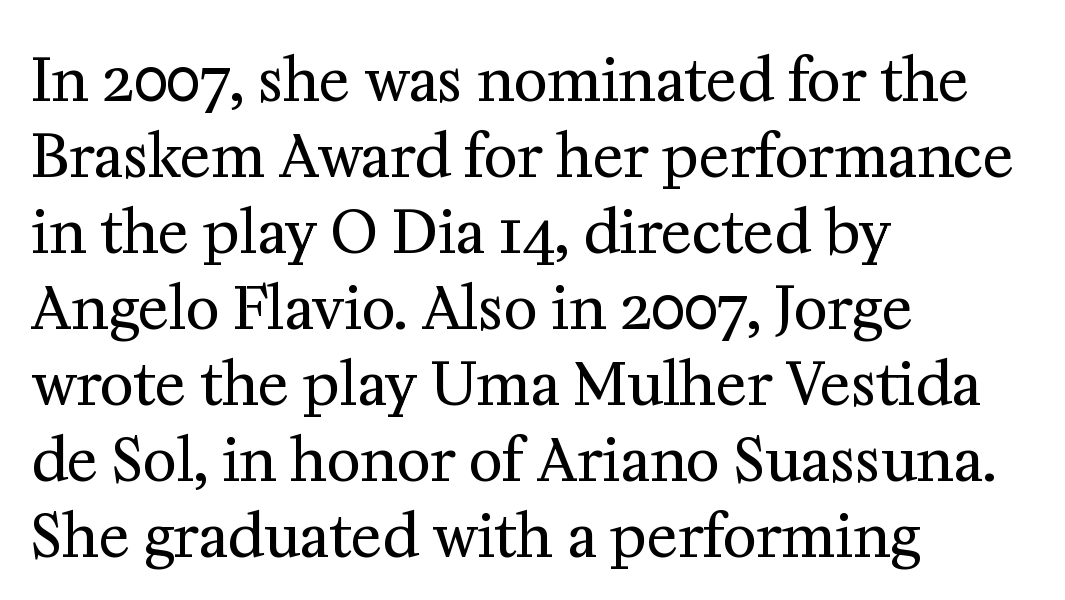
The image shows 58 px regular-weight serif type, upright; set left-aligned, normal line spacing (1.31x), normal letter spacing, not underlined; medium stroke contrast and a medium x-height.
